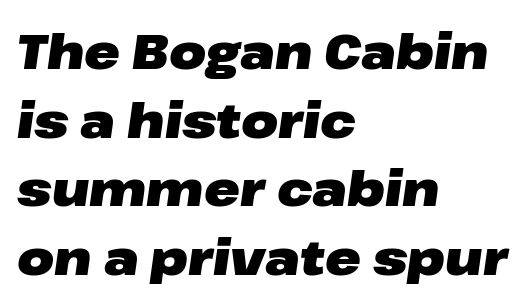
The image shows 48 px heavy, wide type, italic (leaning right); set left-aligned, normal line spacing (1.43x), normal letter spacing, not underlined; low stroke contrast and a medium x-height.
